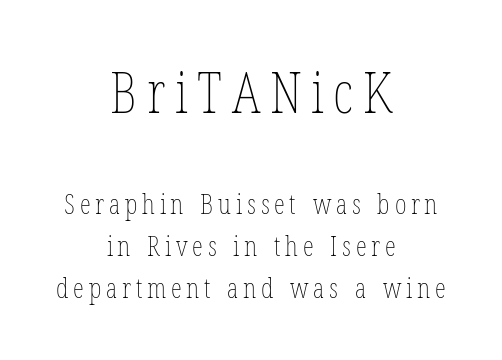
Large over small — that's the arrangement of the two blocks here. The passage shown is not underscored anywhere. Interline gaps are of average width in this sample. The font sits on the lighter half of the weight spectrum, regular included. Is there any slant? The stems are plumb.
